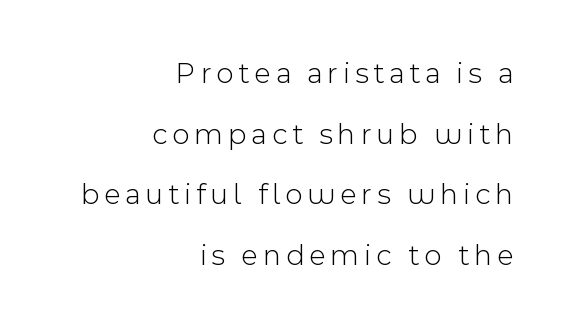
Q: Is the text bold? A: No.
Q: Is the text italic (slanted)? A: No, it is upright.
Q: Is the typeface a serif or a sans-serif typeface? A: Sans-serif.
Q: Is the text underlined? A: No.
Q: How is the paragraph aligned? A: Right-aligned.
Q: Is the spacing between lines tight, normal or loose? A: Loose.
Q: Width (condensed, normal, or wide)? A: Normal.
Q: x-height? A: Medium.
Q: Monospaced? A: No.
